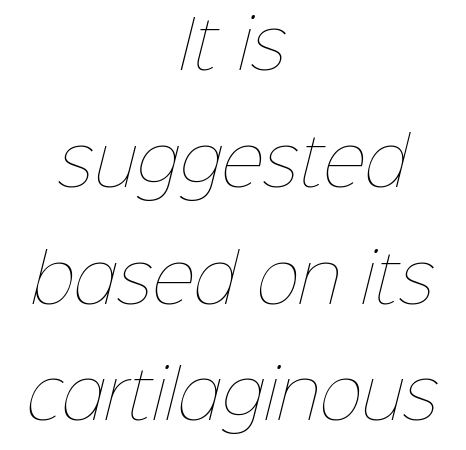
Q: Is the text bold? A: No.
Q: Is the text underlined? A: No.
Q: How is the paragraph aligned? A: Centered.
Q: Is the spacing between letters normal or unusually wide? A: Normal.
Q: Width (condensed, normal, or wide)? A: Normal.
Q: Stroke contrast? A: Low.
Q: x-height? A: Medium.
Q: Monospaced? A: No.
